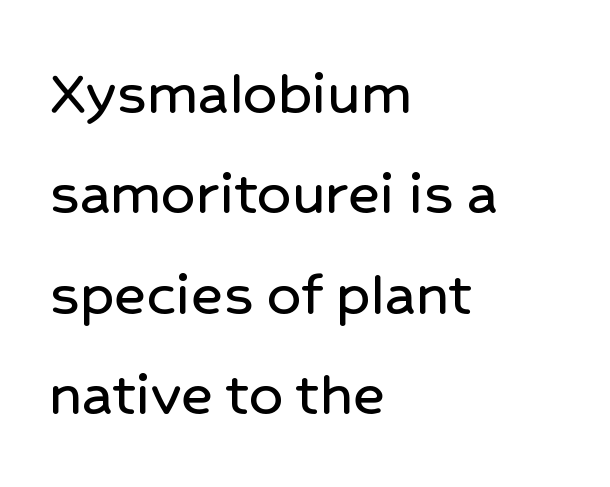
{"serif": "no", "italic": "no", "width": "normal", "stroke_contrast": "low", "x_height": "medium", "monospaced": "no", "underline": "no", "align": "left", "line_spacing": "normal", "line_spacing_ratio": 1.5, "letter_spacing": "normal", "letter_spacing_em": 0.0, "glyph_px": 67}
